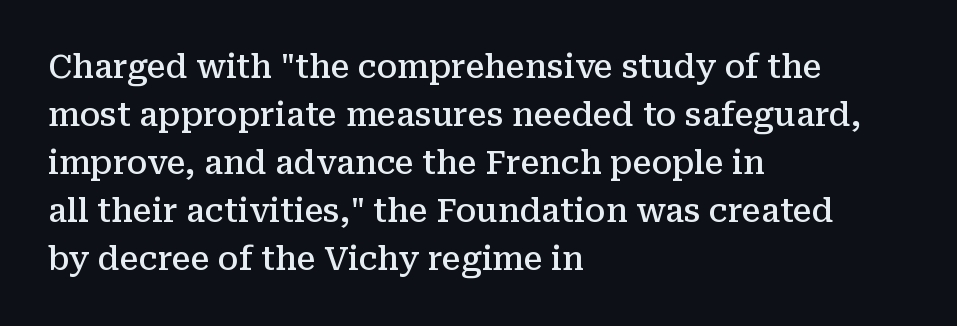
Q: Is the text bold? A: Semi-bold.
Q: Is the text italic (slanted)? A: No, it is upright.
Q: Is the typeface a serif or a sans-serif typeface? A: Serif.
Q: Is the text underlined? A: No.
Q: How is the paragraph aligned? A: Left-aligned.
Q: Is the spacing between letters normal or unusually wide? A: Normal.
Q: Is the spacing between lines tight, normal or loose? A: Normal.
Q: Width (condensed, normal, or wide)? A: Normal.
Q: Stroke contrast? A: Medium.
Q: x-height? A: Medium.
Q: Monospaced? A: No.
